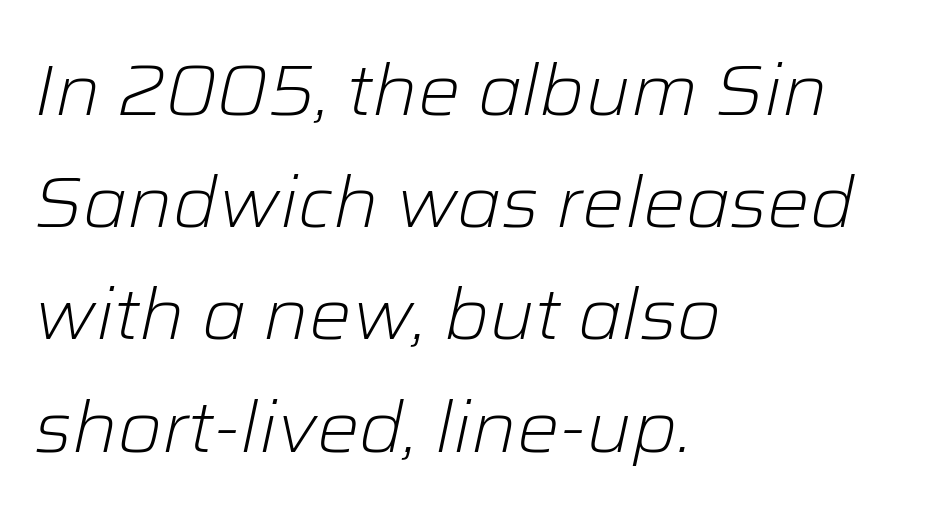
{"italic": "yes", "lean": "right", "slant_degrees": 12, "bold": "no", "weight": "light", "width": "normal", "stroke_contrast": "low", "x_height": "medium", "monospaced": "no", "underline": "no", "align": "left", "line_spacing": "normal", "line_spacing_ratio": 1.58, "letter_spacing": "normal", "letter_spacing_em": 0.0, "glyph_px": 71}
